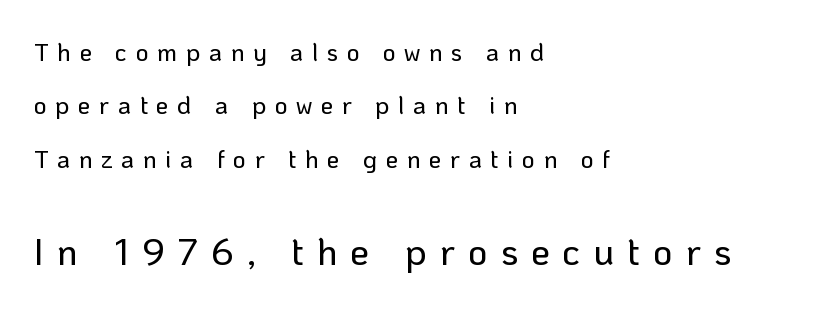
Where is the straight margin? On the left. The letters stand upright; this is a roman face. Someone cranked the tracking dial way up on this one. Underline: absent. The letters advance in unequal steps, a hallmark of proportional type. Airy leading.
